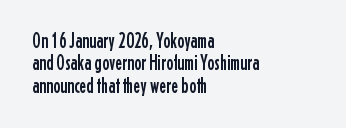
The image shows 21 px text type, upright; set left-aligned, tight line spacing (1.07x), normal letter spacing, not underlined.
